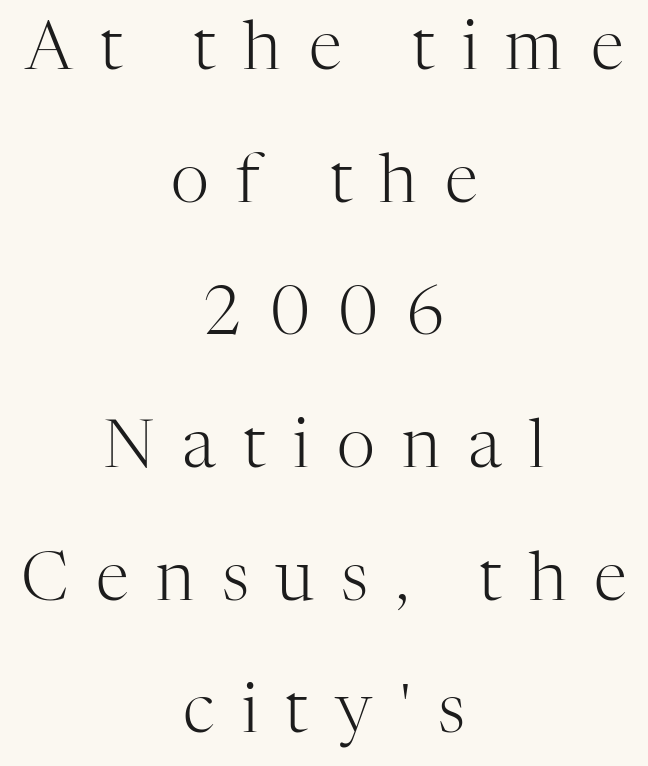
{"serif": "yes", "italic": "no", "bold": "no", "weight": "light", "width": "normal", "stroke_contrast": "high", "x_height": "medium", "monospaced": "no", "underline": "no", "align": "center", "line_spacing": "loose", "line_spacing_ratio": 1.98, "letter_spacing": "wide", "letter_spacing_em": 0.41, "glyph_px": 67}
